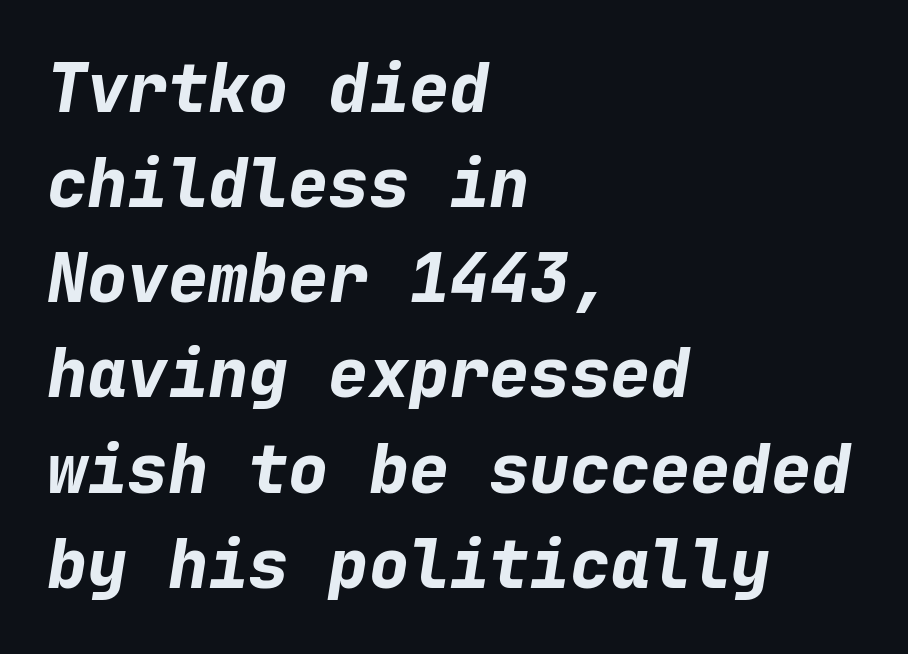
{"italic": "yes", "lean": "right", "slant_degrees": 9, "bold": "yes", "weight": "bold", "width": "normal", "stroke_contrast": "low", "x_height": "medium", "monospaced": "yes", "underline": "no", "align": "left", "line_spacing": "normal", "line_spacing_ratio": 1.42, "letter_spacing": "normal", "letter_spacing_em": 0.0, "glyph_px": 67}
